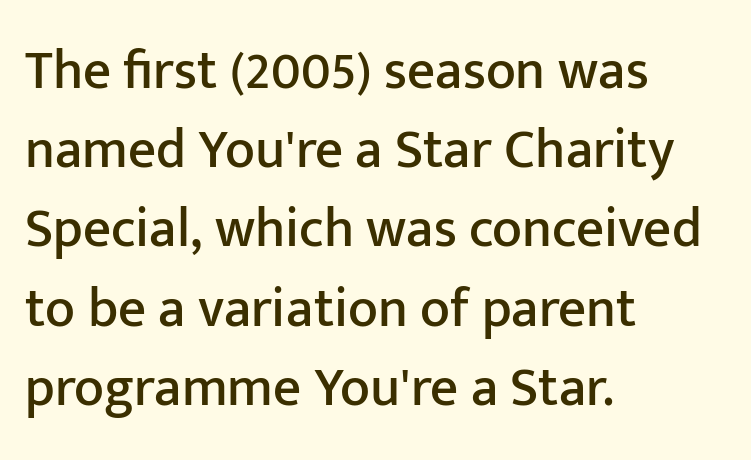
The image shows 55 px sans-serif type, upright; set left-aligned, normal line spacing (1.44x), normal letter spacing, not underlined; low stroke contrast and a medium x-height.
